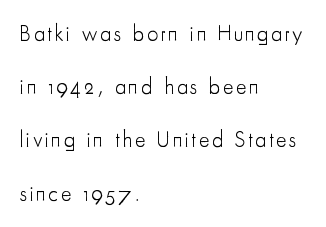
{"italic": "no", "bold": "no", "underline": "no", "align": "left", "line_spacing": "loose", "line_spacing_ratio": 2.42, "glyph_px": 22}
